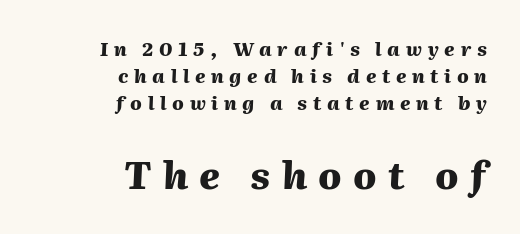
Inter-character spacing is expanded well beyond the font's built-in metrics. Underline: absent. The passage shown is emphatically bold. This is oblique type, the kind used for emphasis or titles. If you squint, the bottom block still reads clearly — it's the larger of the two. Each letter keeps its own natural width here, so spacing adapts to shape.
